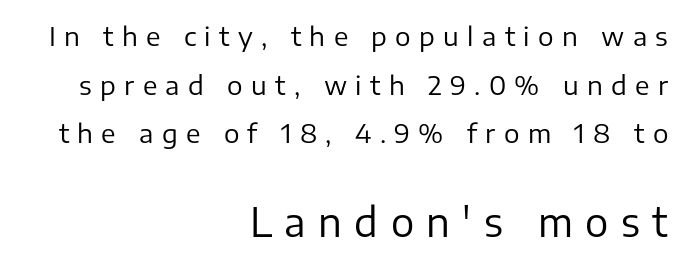
Is this a sans? Yes — the strokes have no serifs. Rendered with straight, roman letterforms. Descenders are the only things crossing below the line. Is the lower block the larger one? Yes — the lower block carries the bigger type.
